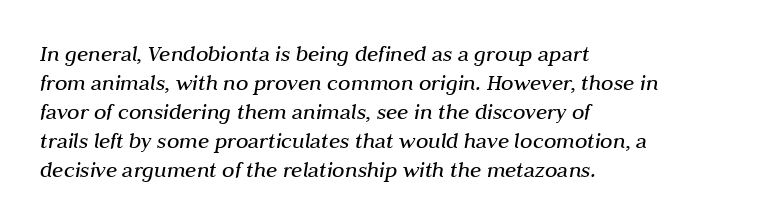
The image shows 23 px text type, italic (leaning right); set left-aligned, normal line spacing (1.26x), normal letter spacing, not underlined.
